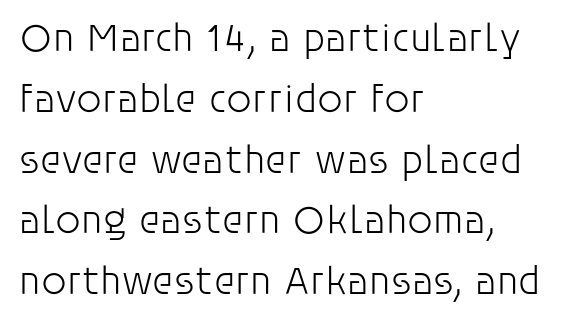
The image shows 40 px light sans-serif type, upright; set left-aligned, normal line spacing (1.52x), normal letter spacing, not underlined; low stroke contrast and a large x-height.
